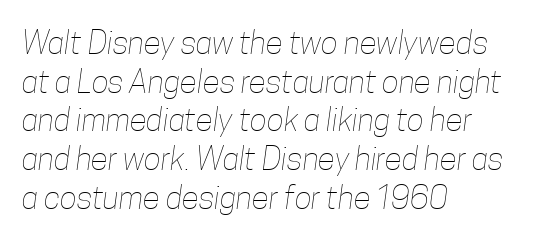
The lines are quadded left. Looks like regular typesetting: each glyph gets only the width it needs. Nothing heavy about these letters — not bold at all. A typesetter would call this zero additional tracking. Descender tails drop into unmarked territory.
